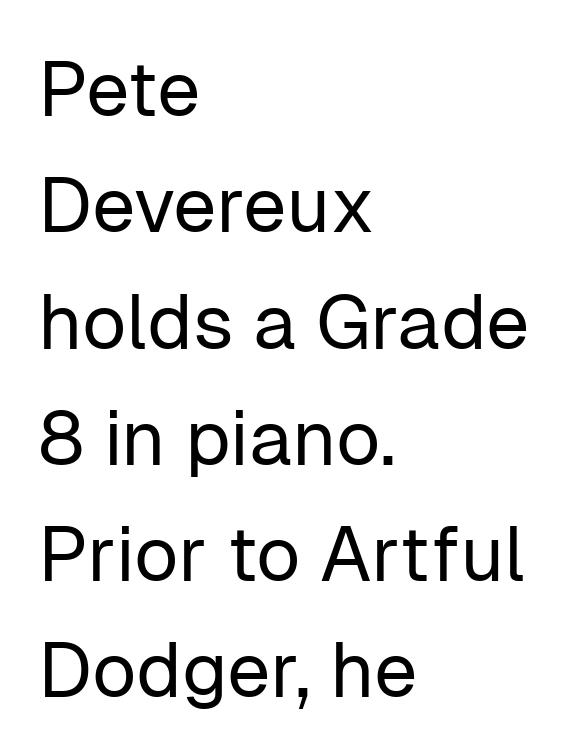
Line spacing here is normal. Posture: upright roman. Alignment: flush left. Quick note: underline off. Observe the ordinary spacing: letters are neighbours, not strangers. Is this a fixed-width face? No — the glyphs have proportional, varying widths.
